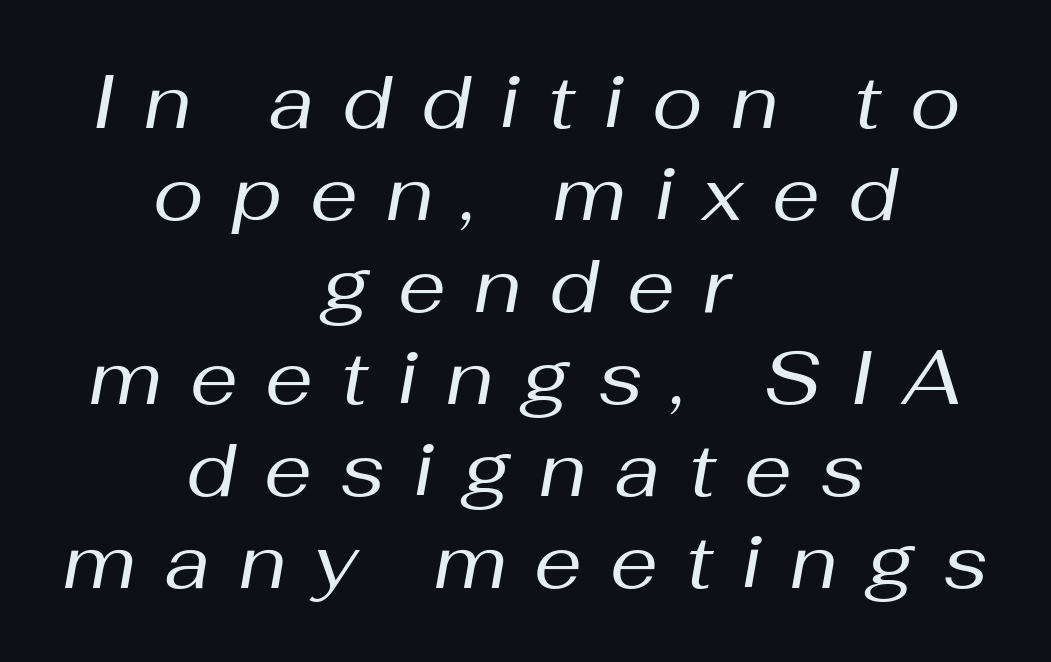
The image shows 76 px regular-weight type, italic (leaning right); set centered, line spacing 1.21x, unusually wide letter spacing (+0.37 em), not underlined; medium stroke contrast and a medium x-height.
